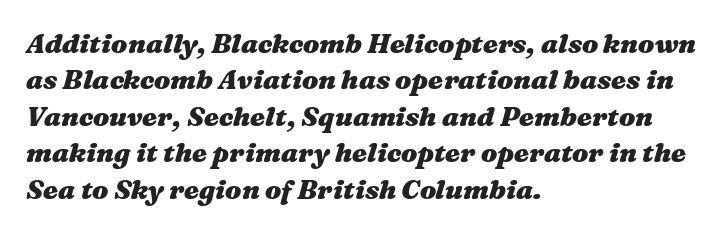
What stands out about the letter spacing? Nothing — it is the standard amount. The area under the type is left untouched. Yep, that's italic — everything's leaning. Which margin do the lines hug? The left one — the right edge is uneven. Heavy, bold letterforms. The passage shown stacks its lines at a standard gap.
